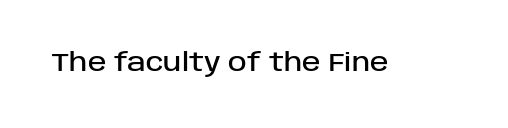
If you drew a line through each stem, it would be perfectly vertical. Characters follow at the spacing the type designer built in. The words here are not underlined.
